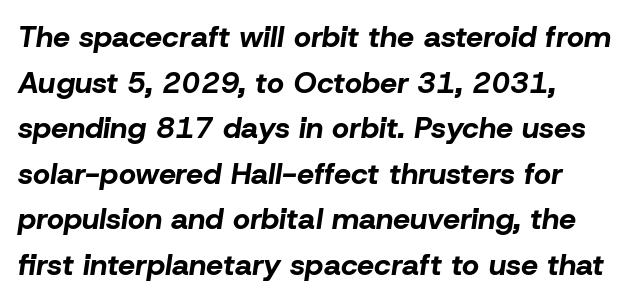
{"italic": "yes", "lean": "right", "slant_degrees": 8, "bold": "yes", "weight": "bold", "width": "normal", "stroke_contrast": "low", "x_height": "medium", "monospaced": "no", "underline": "no", "line_spacing": "normal", "line_spacing_ratio": 1.52, "letter_spacing": "normal", "letter_spacing_em": 0.0, "glyph_px": 30}
